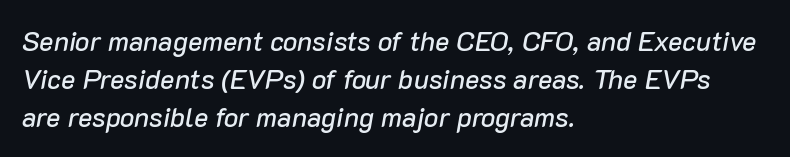
{"italic": "yes", "lean": "right", "slant_degrees": 10, "underline": "no", "align": "left", "line_spacing": "normal", "line_spacing_ratio": 1.41, "letter_spacing": "normal", "letter_spacing_em": 0.0, "glyph_px": 27}
